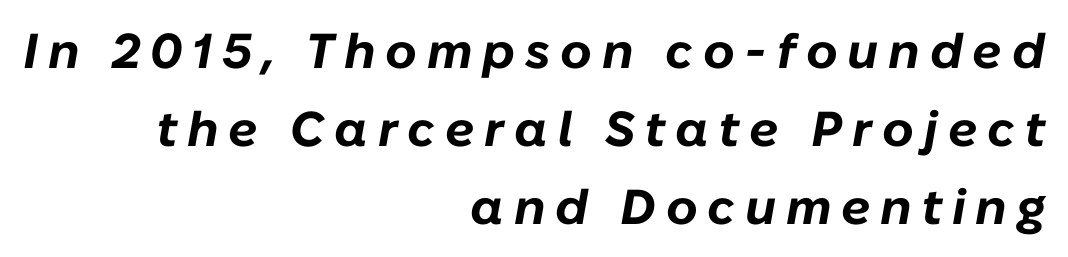
Q: Is the text bold? A: Yes.
Q: Is the text italic (slanted)? A: Yes, it leans right by about 10 degrees.
Q: Is the text underlined? A: No.
Q: How is the paragraph aligned? A: Right-aligned.
Q: Is the spacing between letters normal or unusually wide? A: Unusually wide.
Q: Is the spacing between lines tight, normal or loose? A: Normal.
Q: Width (condensed, normal, or wide)? A: Normal.
Q: Stroke contrast? A: Low.
Q: x-height? A: Medium.
Q: Monospaced? A: No.
